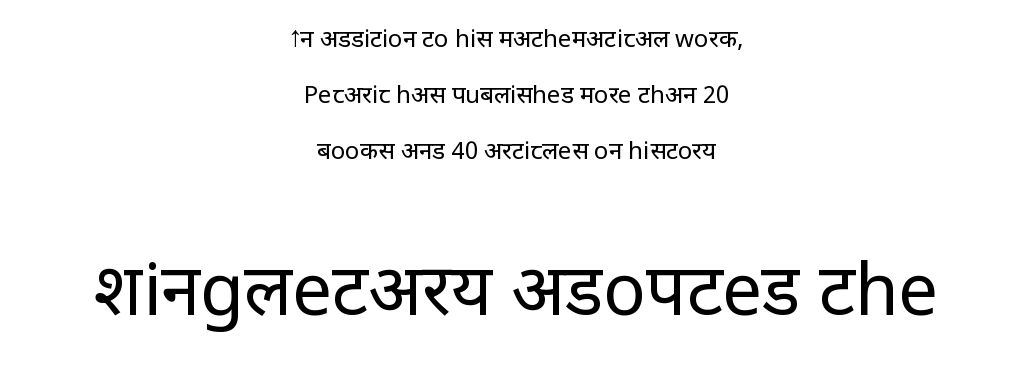
Examine the stroke ends and you'll find no serifs. Glyph-to-glyph distance matches everyday printed text. Here the designer chose a conventional face with non-uniform glyph widths. The letters in the lower block stand taller than those in the block above. Summary of weight: not heavy and not bold. Whoever set this chose breathing room over compactness in the vertical rhythm.
